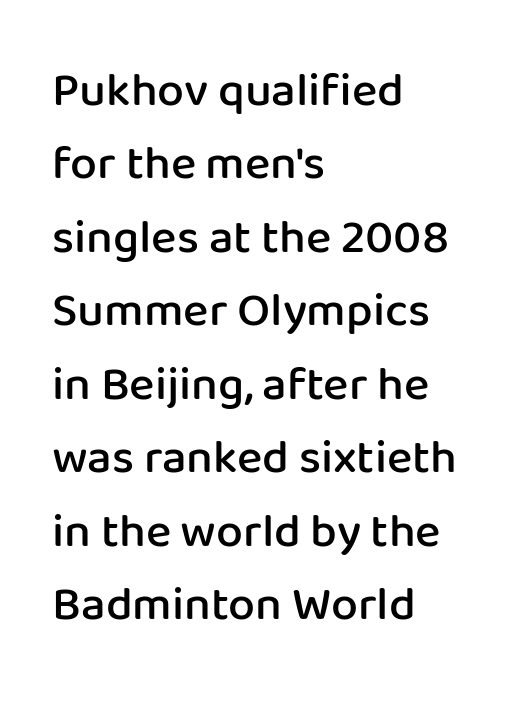
The image shows 48 px semibold sans-serif type, upright; set left-aligned, normal line spacing (1.53x), normal letter spacing, not underlined; low stroke contrast and a medium x-height.
